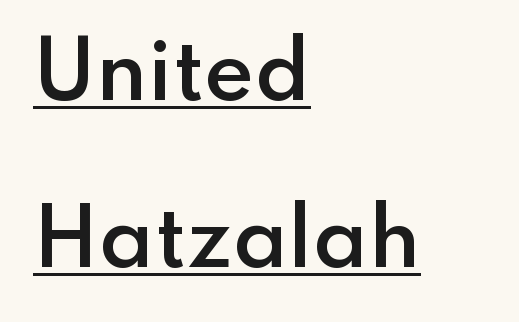
Q: Is the text bold? A: Semi-bold.
Q: Is the text italic (slanted)? A: No, it is upright.
Q: Is the typeface a serif or a sans-serif typeface? A: Sans-serif.
Q: Is the text underlined? A: Yes.
Q: How is the paragraph aligned? A: Left-aligned.
Q: Is the spacing between letters normal or unusually wide? A: Normal.
Q: Is the spacing between lines tight, normal or loose? A: Loose.
Q: Width (condensed, normal, or wide)? A: Normal.
Q: Stroke contrast? A: Low.
Q: x-height? A: Small.
Q: Monospaced? A: No.
